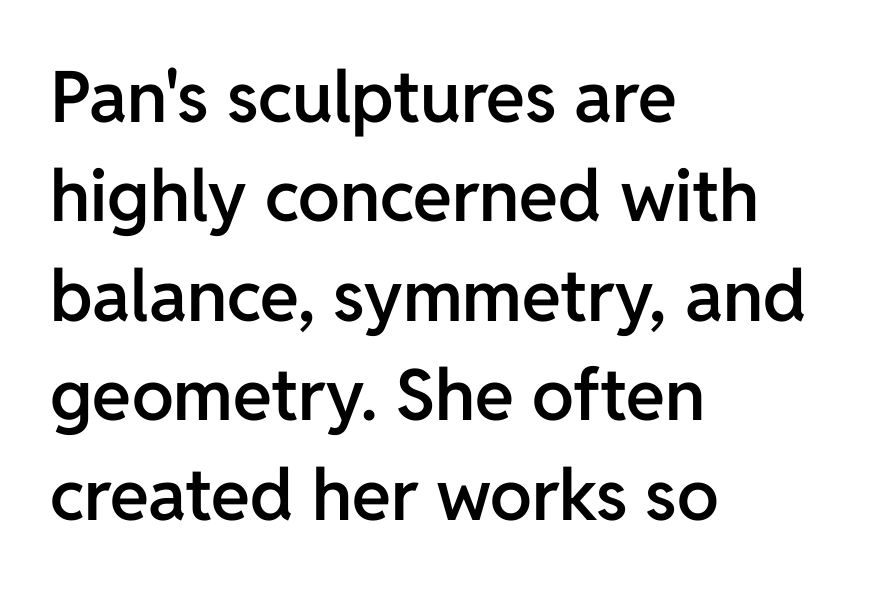
{"serif": "no", "italic": "no", "bold": "semi", "weight": "semibold", "width": "normal", "stroke_contrast": "low", "x_height": "medium", "monospaced": "no", "underline": "no", "align": "left", "line_spacing": "normal", "line_spacing_ratio": 1.4, "letter_spacing": "normal", "letter_spacing_em": 0.0, "glyph_px": 71}
